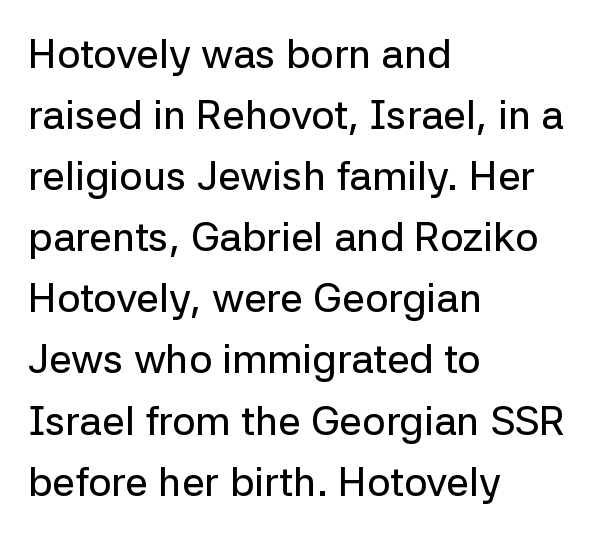
Q: Is the text italic (slanted)? A: No, it is upright.
Q: Is the typeface a serif or a sans-serif typeface? A: Sans-serif.
Q: Is the text underlined? A: No.
Q: How is the paragraph aligned? A: Left-aligned.
Q: Is the spacing between letters normal or unusually wide? A: Normal.
Q: Is the spacing between lines tight, normal or loose? A: Normal.
Q: Width (condensed, normal, or wide)? A: Normal.
Q: Stroke contrast? A: Low.
Q: x-height? A: Medium.
Q: Monospaced? A: No.
